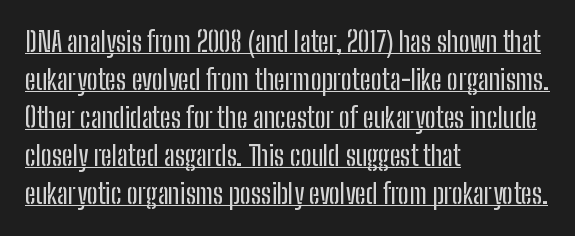
The paragraph shown leans on its left margin. There is no visible air inserted between adjacent glyphs. Honestly, the row spacing looks completely unremarkable. The letters stand straight up with perfectly vertical stems. The words here are underlined.
